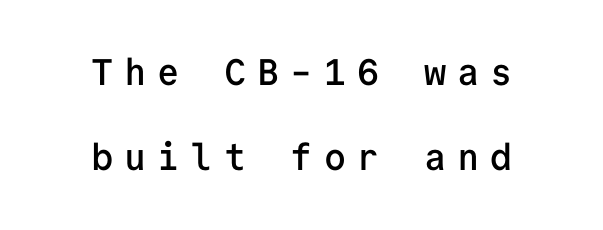
{"serif": "no", "italic": "no", "bold": "semi", "weight": "semibold", "width": "normal", "stroke_contrast": "low", "x_height": "medium", "monospaced": "yes", "underline": "no", "align": "center", "line_spacing": "loose", "line_spacing_ratio": 2.31, "letter_spacing": "wide", "letter_spacing_em": 0.3, "glyph_px": 37}
